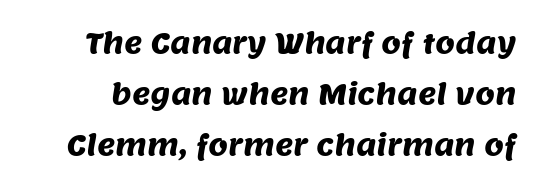
Look at the bottom of the vertical strokes: they stop flat, with no serifs. The area under the type is left untouched. Spacing between characters is what you'd get straight out of the box. Is this a fixed-width face? No — the glyphs have proportional, varying widths.
